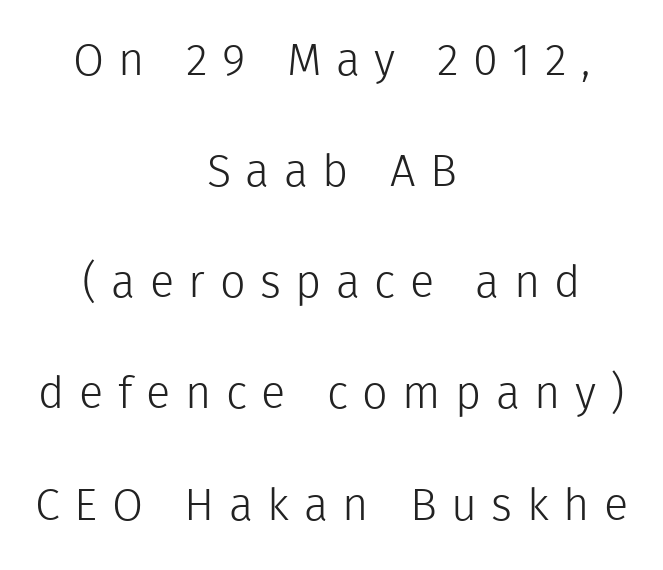
Q: Is the text bold? A: No.
Q: Is the text italic (slanted)? A: No, it is upright.
Q: Is the typeface a serif or a sans-serif typeface? A: Sans-serif.
Q: Is the text underlined? A: No.
Q: How is the paragraph aligned? A: Centered.
Q: Is the spacing between letters normal or unusually wide? A: Unusually wide.
Q: Is the spacing between lines tight, normal or loose? A: Loose.
Q: Width (condensed, normal, or wide)? A: Normal.
Q: x-height? A: Medium.
Q: Monospaced? A: No.
